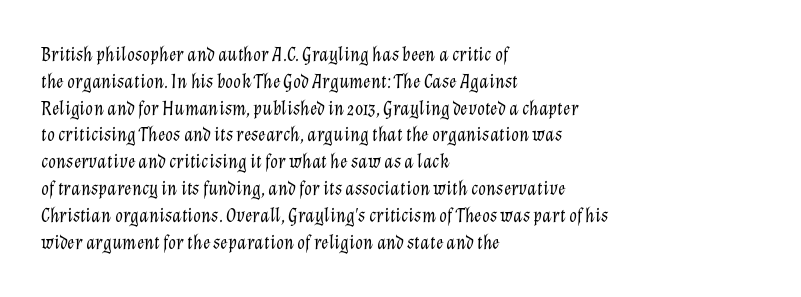
Q: Is the text bold? A: No.
Q: Is the text italic (slanted)? A: Yes, it leans right by about 12 degrees.
Q: Is the text underlined? A: No.
Q: How is the paragraph aligned? A: Left-aligned.
Q: Is the spacing between letters normal or unusually wide? A: Normal.
Q: Is the spacing between lines tight, normal or loose? A: Normal.
